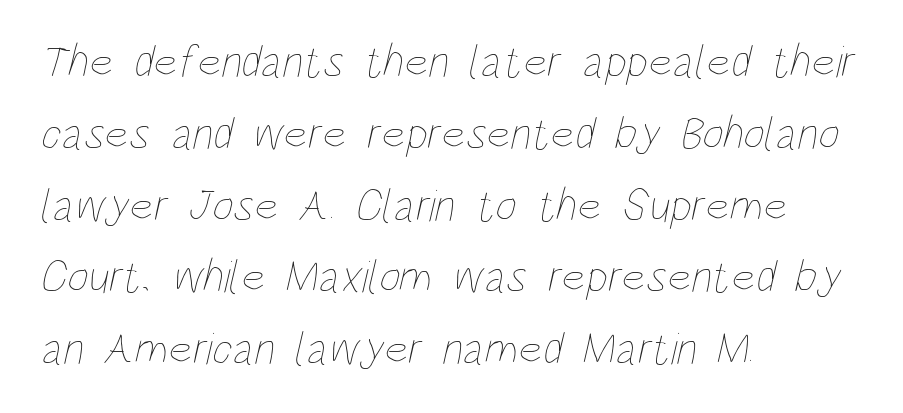
{"bold": "no", "weight": "thin", "width": "condensed", "stroke_contrast": "low", "x_height": "large", "monospaced": "no", "underline": "no", "align": "left", "line_spacing": "normal", "line_spacing_ratio": 1.56, "letter_spacing": "normal", "letter_spacing_em": 0.0, "glyph_px": 46}
